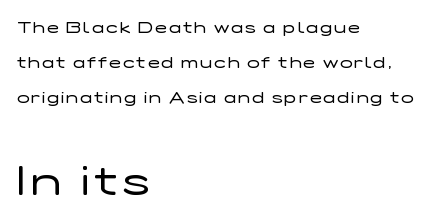
{"serif": "no", "italic": "no", "bold": "no", "weight": "regular", "width": "wide", "stroke_contrast": "low", "x_height": "medium", "monospaced": "no", "underline": "no", "align": "left", "line_spacing": "loose", "line_spacing_ratio": 2.19, "larger_block": "second", "size_ratio": 2.56, "glyph_px": 41}
